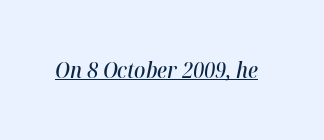
{"italic": "yes", "lean": "right", "slant_degrees": 12, "bold": "semi", "underline": "yes", "letter_spacing": "normal", "letter_spacing_em": 0.0, "glyph_px": 21}
